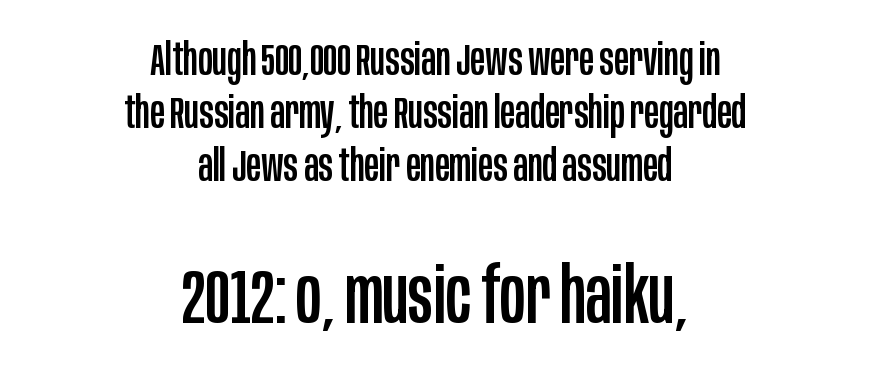
The horizontal fit of the characters is conventional and even. The rendering uses natural spacing where letterforms have individual widths. The typeface chosen for these lines omits serifs. No italicization has been applied; the sample stays upright. Top chunk: small. Bottom chunk: large. Descender tails drop into unmarked territory.
